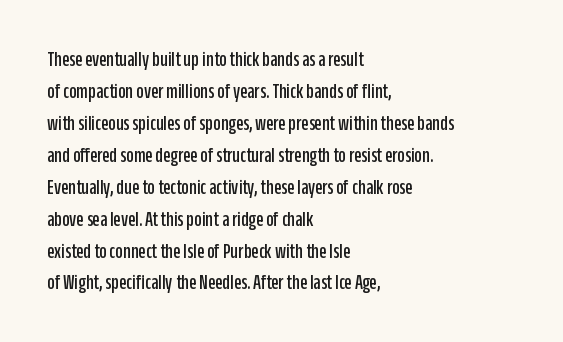
Q: Is the text italic (slanted)? A: No, it is upright.
Q: Is the text underlined? A: No.
Q: How is the paragraph aligned? A: Left-aligned.
Q: Is the spacing between letters normal or unusually wide? A: Normal.
Q: Is the spacing between lines tight, normal or loose? A: Normal.
